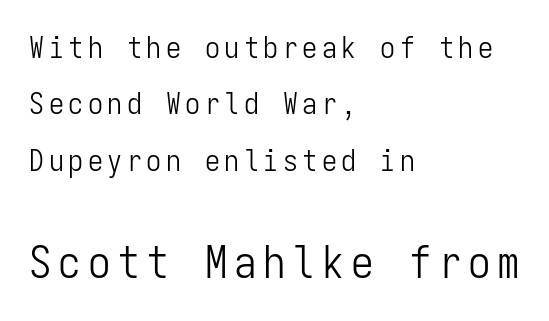
The image shows 45 px light, condensed sans-serif type, upright, monospaced; set left-aligned, line spacing 1.88x, not underlined; the second (bottom) block is 1.5x larger; low stroke contrast and a medium x-height.
